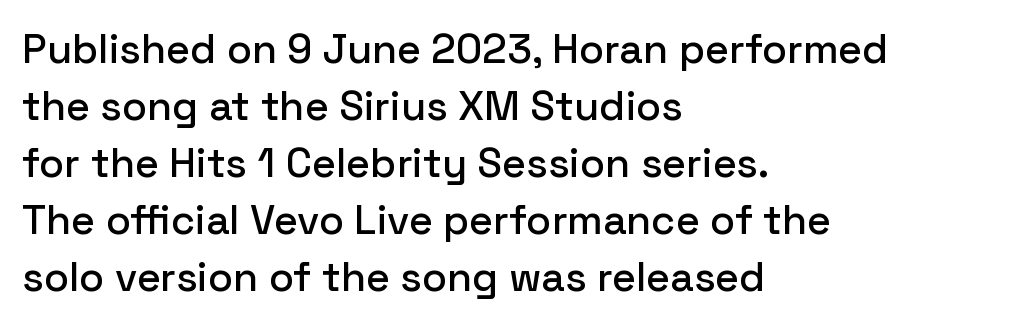
The space directly below the letters is spotless. Tracking here is standard; glyphs follow each other at the usual distance. Style check: upright. The text was rendered using a sans face with plain stroke endings. The face used here is proportionally spaced, like ordinary book or web type.
